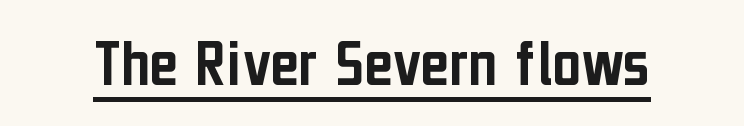
{"serif": "no", "italic": "no", "width": "condensed", "stroke_contrast": "low", "x_height": "medium", "monospaced": "no", "underline": "yes", "letter_spacing": "normal", "letter_spacing_em": 0.0, "glyph_px": 69}
